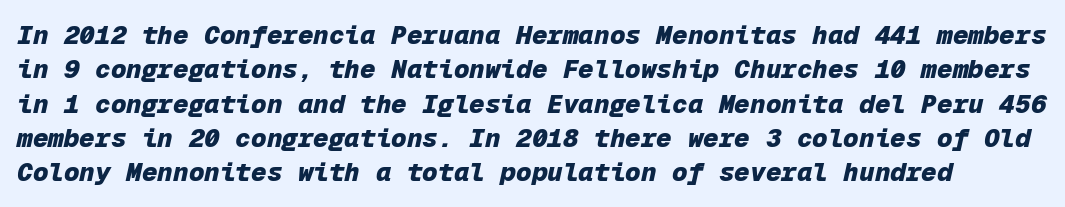
The image shows 26 px bold type, italic (leaning right); set normal line spacing (1.32x), normal letter spacing, not underlined.
